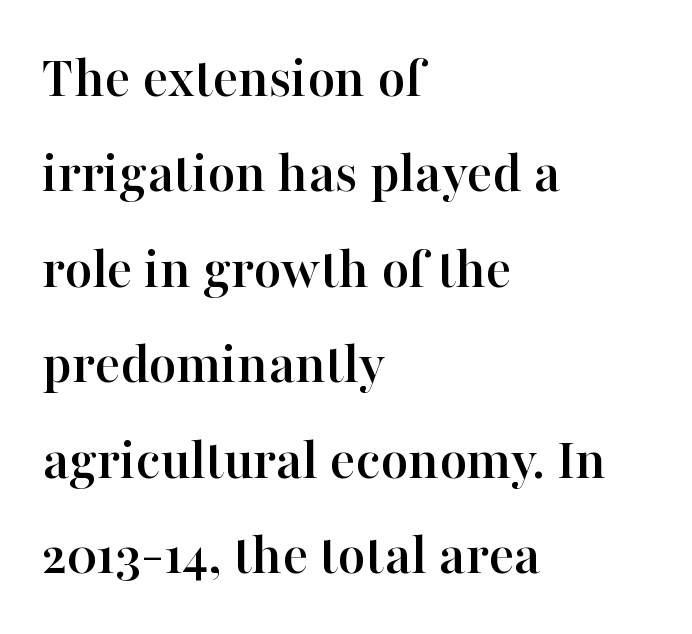
Words float on clear page, feet unadorned. A student would call this left alignment; a typographer would say flush left, rag right. The font family rendered here belongs to the serif group. Is the letter spacing exaggerated? No — it looks like the ordinary default. Is there much room between lines? A standard amount, neither cramped nor airy.
